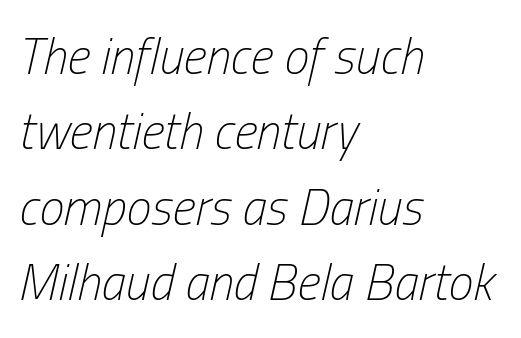
Q: Is the text bold? A: No.
Q: Is the text italic (slanted)? A: Yes, it leans right by about 13 degrees.
Q: Is the text underlined? A: No.
Q: How is the paragraph aligned? A: Left-aligned.
Q: Is the spacing between letters normal or unusually wide? A: Normal.
Q: Is the spacing between lines tight, normal or loose? A: Normal.
Q: Width (condensed, normal, or wide)? A: Condensed.
Q: Stroke contrast? A: Low.
Q: x-height? A: Medium.
Q: Monospaced? A: No.
